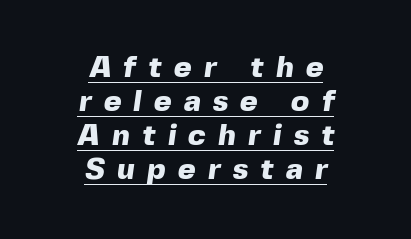
{"serif": "no", "bold": "yes", "weight": "heavy", "width": "normal", "x_height": "medium", "monospaced": "no", "underline": "yes", "align": "center", "line_spacing": "tight", "line_spacing_ratio": 1.13, "letter_spacing": "wide", "letter_spacing_em": 0.41, "glyph_px": 30}
